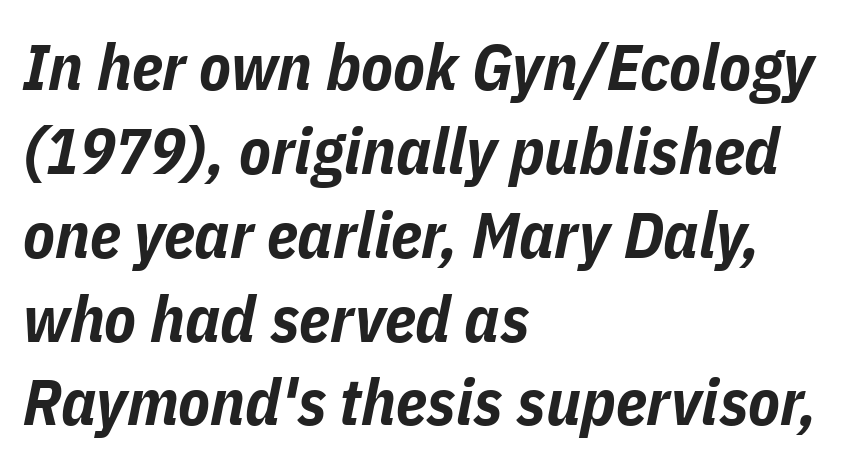
Q: Is the text bold? A: Yes.
Q: Is the text italic (slanted)? A: Yes, it leans right by about 11 degrees.
Q: Is the text underlined? A: No.
Q: How is the paragraph aligned? A: Left-aligned.
Q: Is the spacing between letters normal or unusually wide? A: Normal.
Q: Is the spacing between lines tight, normal or loose? A: Normal.
Q: Width (condensed, normal, or wide)? A: Condensed.
Q: Stroke contrast? A: Low.
Q: x-height? A: Medium.
Q: Monospaced? A: No.
